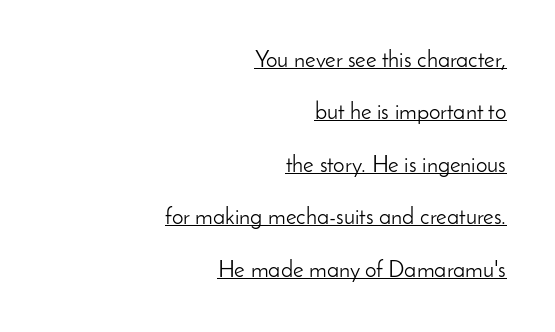
Q: Is the text bold? A: No.
Q: Is the text italic (slanted)? A: No, it is upright.
Q: Is the text underlined? A: Yes.
Q: How is the paragraph aligned? A: Right-aligned.
Q: Is the spacing between letters normal or unusually wide? A: Normal.
Q: Is the spacing between lines tight, normal or loose? A: Loose.
